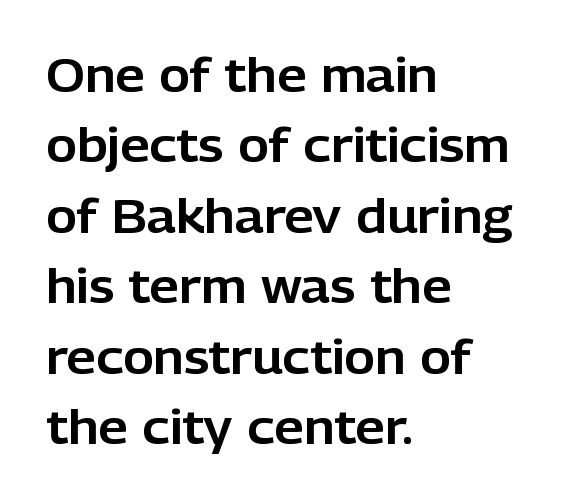
The image shows 47 px sans-serif type, upright; set left-aligned, normal line spacing (1.5x), normal letter spacing, not underlined; low stroke contrast and a medium x-height.
